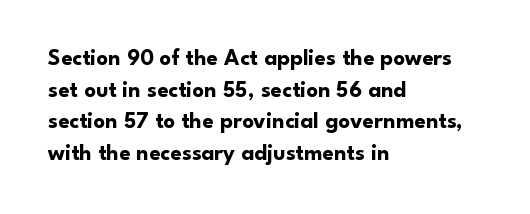
One glance says typical: line gaps are just what's usual. The letters stand upright; this is a roman face. These lines stack with their left ends in a neat column. Bold? Absolutely — the strokes are thick and heavy.
